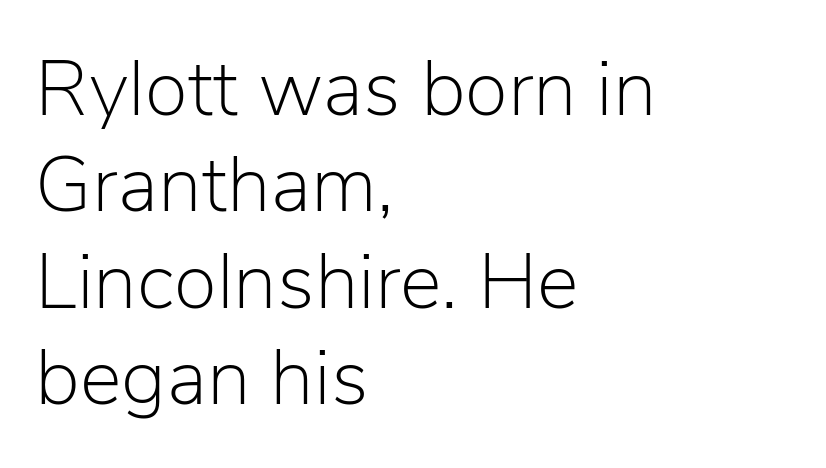
The image shows 79 px light sans-serif type, upright; set left-aligned, line spacing 1.22x, normal letter spacing, not underlined; low stroke contrast and a medium x-height.
